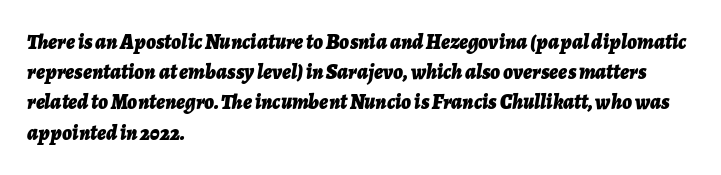
The image shows 21 px bold type, italic (leaning right); set left-aligned, normal line spacing (1.44x), normal letter spacing, not underlined.
